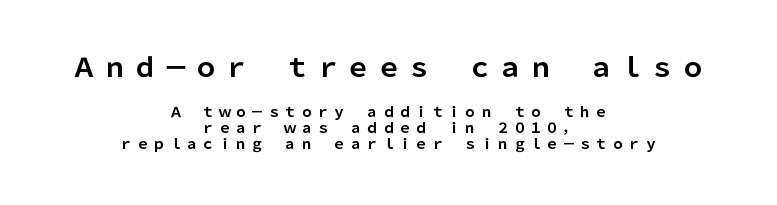
Q: Is the text bold? A: Yes.
Q: Is the text italic (slanted)? A: No, it is upright.
Q: Is the text underlined? A: No.
Q: How is the paragraph aligned? A: Centered.
Q: Is the spacing between lines tight, normal or loose? A: Tight.
Q: Which block of text is set in a larger size, the first (top) or the second (bottom)? A: The first (top) one.
